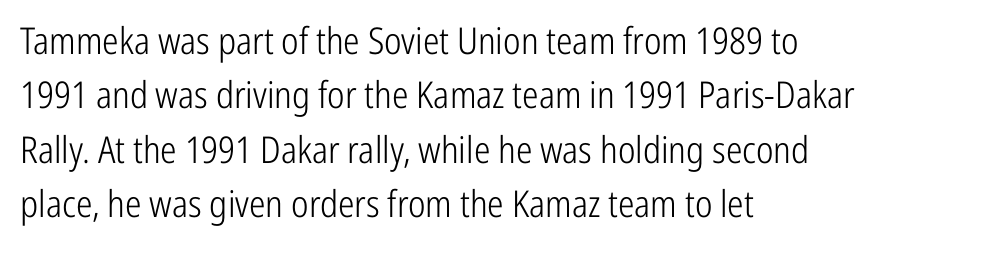
The image shows 37 px light, condensed sans-serif type, upright; set left-aligned, normal line spacing (1.47x), normal letter spacing, not underlined; low stroke contrast and a medium x-height.
